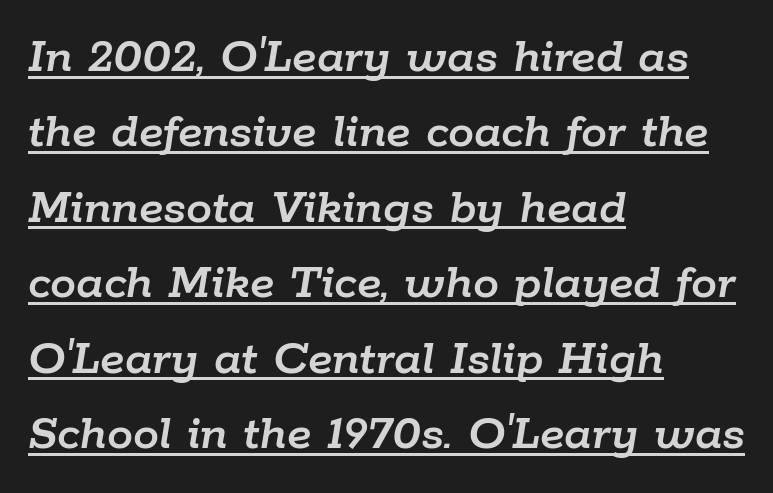
Words appear dense and cohesive because spacing is normal. Teacher's note: observe the even left margin — that is flush-left alignment. Rendered with sloped, italic letterforms. The rows are spaced the way most documents space them.
